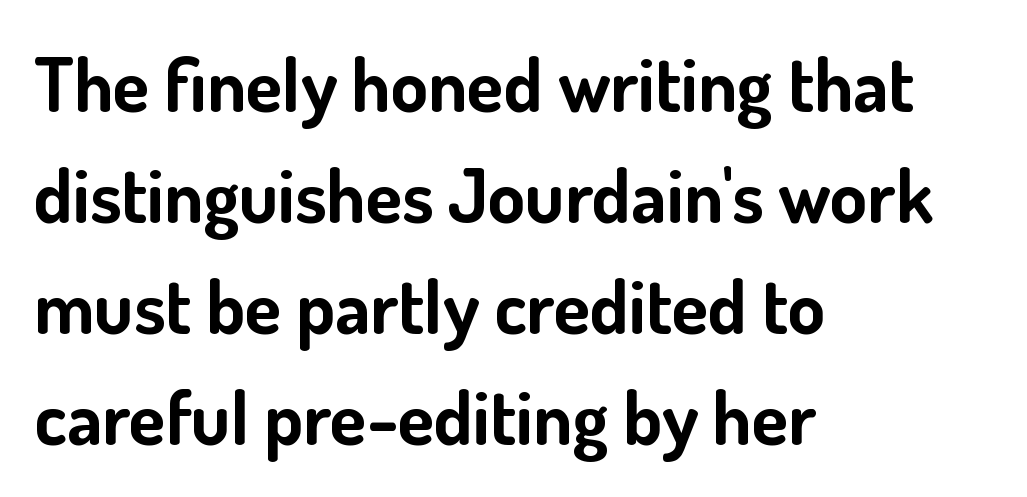
Is the type bold? Yes — the strokes are clearly thick and heavy. The space directly below the letters is spotless. The typeface chosen for these lines omits serifs. You could call the tracking neutral — neither tight nor loose. Students, observe: this is what conventionally led text looks like.
